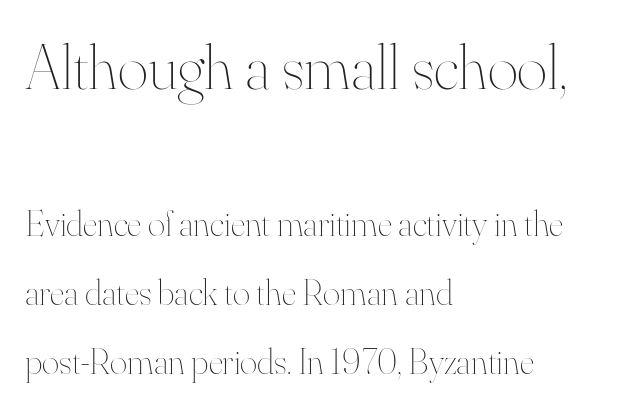
{"italic": "no", "bold": "no", "weight": "thin", "width": "normal", "stroke_contrast": "high", "x_height": "small", "monospaced": "no", "underline": "no", "align": "left", "line_spacing_ratio": 1.87, "letter_spacing": "normal", "letter_spacing_em": 0.0, "larger_block": "first", "size_ratio": 1.76, "glyph_px": 65}
